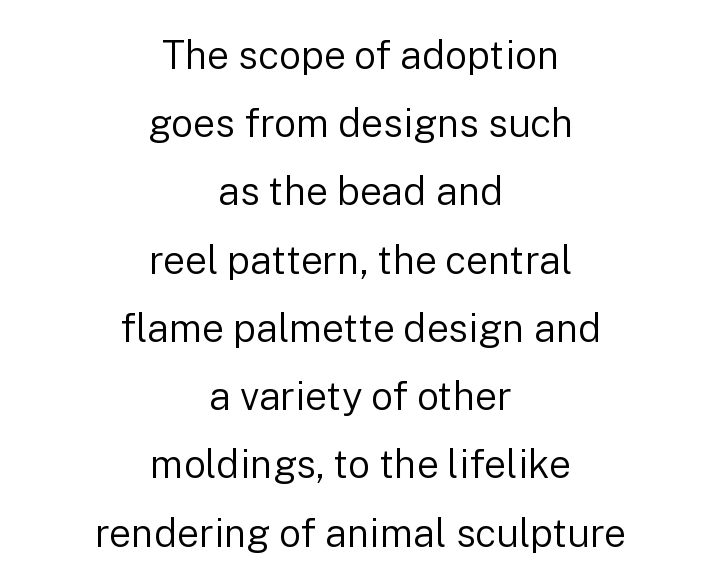
{"serif": "no", "italic": "no", "bold": "no", "weight": "regular", "width": "normal", "stroke_contrast": "low", "x_height": "medium", "monospaced": "no", "underline": "no", "align": "center", "line_spacing_ratio": 1.75, "letter_spacing": "normal", "letter_spacing_em": 0.0, "glyph_px": 39}
